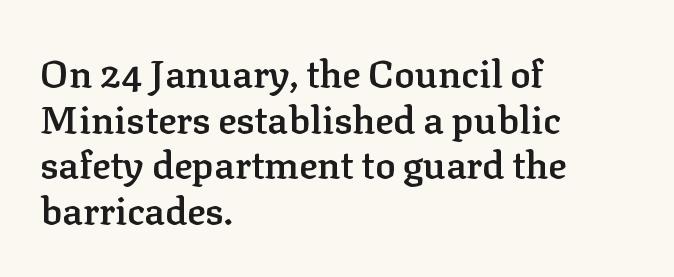
Does the lettering tilt? It doesn't — this is upright. Typographically, this falls in the serif category. In terms of letterspacing, this is plain default setting. The sample has been set in demibold, a notch under bold. A clean baseline with only descenders dipping below it. The passage shown is typed in a proportional face where columns would drift.
